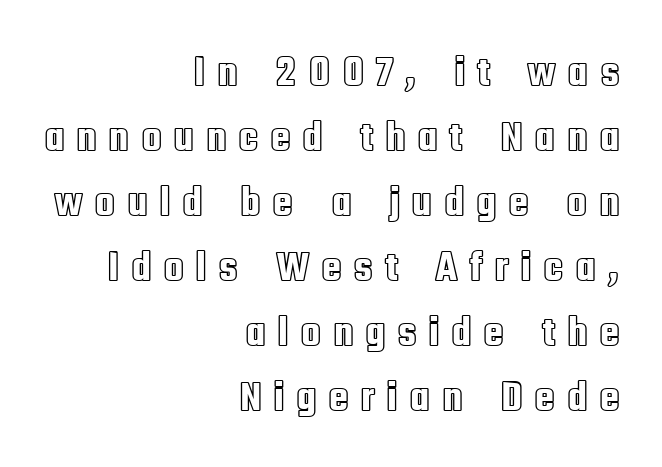
{"italic": "no", "width": "condensed", "x_height": "large", "monospaced": "no", "underline": "no", "align": "right", "line_spacing": "normal", "line_spacing_ratio": 1.51, "letter_spacing": "wide", "letter_spacing_em": 0.26, "glyph_px": 43}
